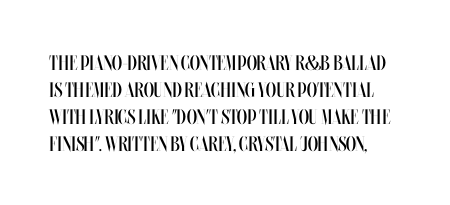
Q: Is the text bold? A: No.
Q: Is the text italic (slanted)? A: No, it is upright.
Q: Is the text underlined? A: No.
Q: Is the spacing between letters normal or unusually wide? A: Normal.
Q: Is the spacing between lines tight, normal or loose? A: Normal.
